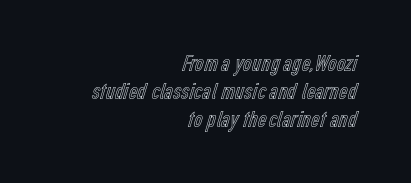
Q: Is the text italic (slanted)? A: Yes.
Q: Is the text underlined? A: No.
Q: How is the paragraph aligned? A: Right-aligned.
Q: Is the spacing between letters normal or unusually wide? A: Normal.
